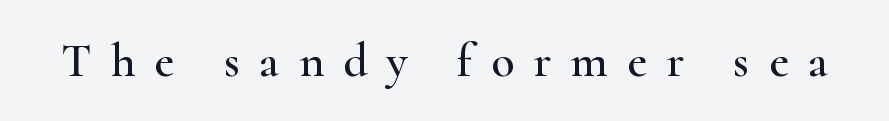
The image shows 48 px wide serif type, upright; set unusually wide letter spacing (+0.4 em), not underlined; high stroke contrast and a small x-height.
